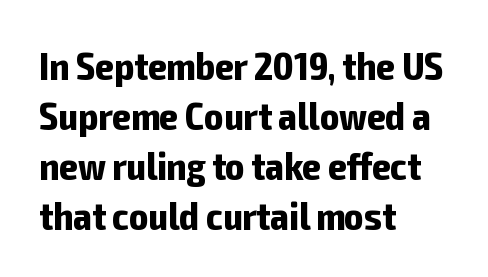
{"serif": "no", "italic": "no", "bold": "yes", "weight": "bold", "width": "condensed", "stroke_contrast": "low", "x_height": "medium", "monospaced": "no", "underline": "no", "align": "left", "line_spacing": "normal", "line_spacing_ratio": 1.25, "letter_spacing": "normal", "letter_spacing_em": 0.0, "glyph_px": 40}
